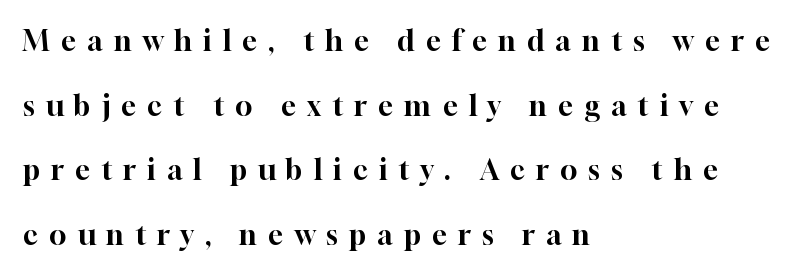
The setting favours the left margin, as ordinary paragraphs usually do. Does the type have serifs? Yes, each stem ends in a small foot. Display-style spreading of the glyphs; the letterfit is very open. Decoration check: the copy has no underline. Does the lettering tilt? It doesn't — this is upright.
